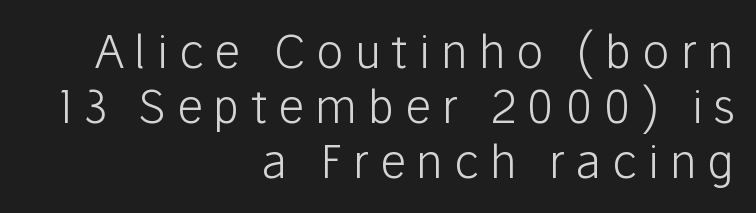
This rendering widens character spacing well past its baseline value. The letters look calm and open, with moderate or lighter stems. Typographically, this falls in the sans-serif category. Check under the words: just untouched page.
